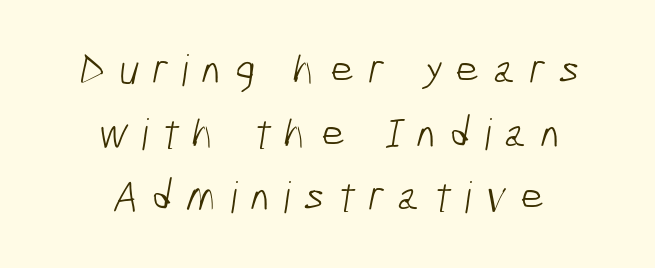
The image shows 43 px light, condensed sans-serif type; set centered, normal line spacing (1.48x), unusually wide letter spacing (+0.31 em), not underlined; low stroke contrast and a medium x-height.
